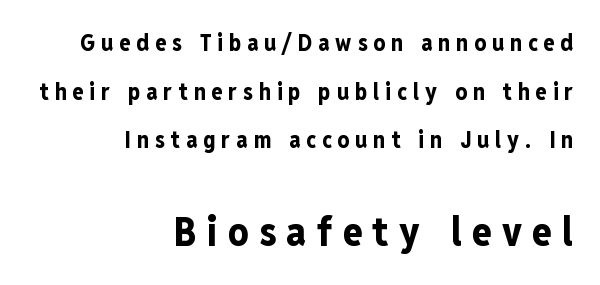
{"serif": "no", "italic": "no", "bold": "yes", "weight": "bold", "width": "condensed", "stroke_contrast": "low", "x_height": "medium", "monospaced": "no", "underline": "no", "align": "right", "line_spacing": "loose", "line_spacing_ratio": 2.11, "letter_spacing": "wide", "letter_spacing_em": 0.26, "larger_block": "second", "size_ratio": 1.74, "glyph_px": 40}
